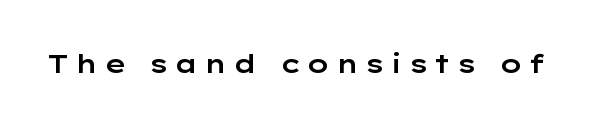
The image shows 26 px text type, upright; set unusually wide letter spacing (+0.2 em), not underlined.
